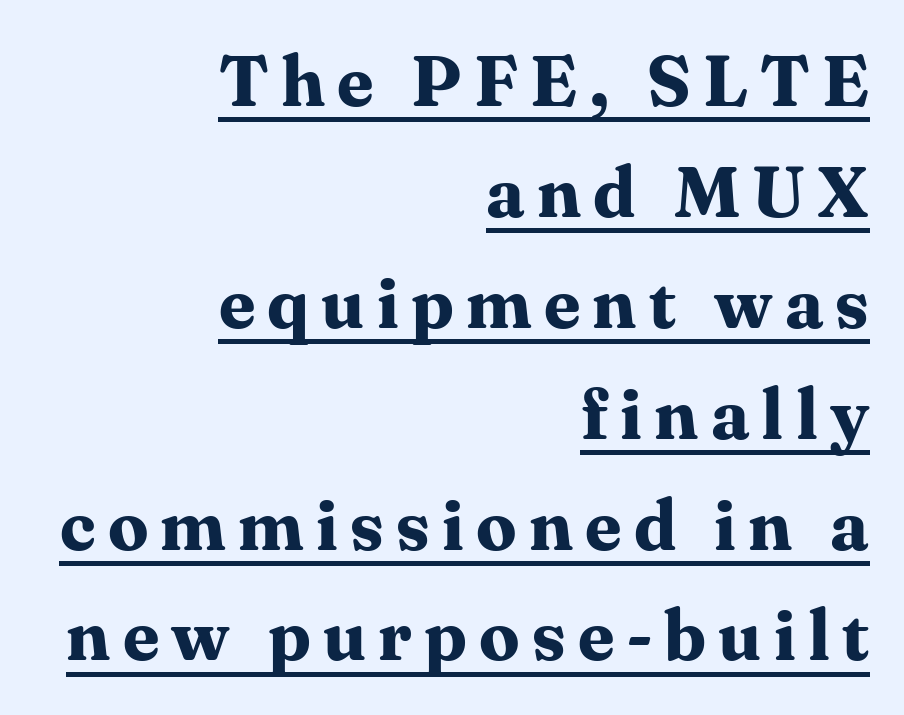
{"serif": "yes", "italic": "no", "bold": "yes", "weight": "bold", "width": "normal", "stroke_contrast": "medium", "x_height": "medium", "monospaced": "no", "underline": "yes", "align": "right", "line_spacing": "normal", "line_spacing_ratio": 1.54, "glyph_px": 72}
